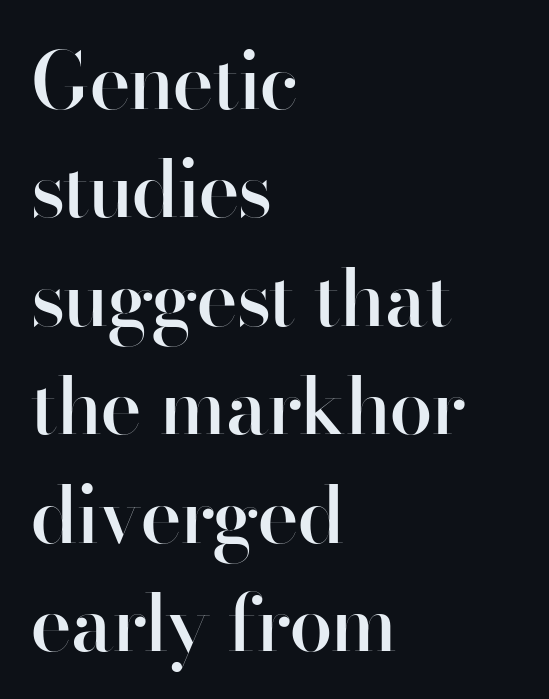
Q: Is the text bold? A: Semi-bold.
Q: Is the text italic (slanted)? A: No, it is upright.
Q: Is the typeface a serif or a sans-serif typeface? A: Sans-serif.
Q: Is the text underlined? A: No.
Q: How is the paragraph aligned? A: Left-aligned.
Q: Is the spacing between letters normal or unusually wide? A: Normal.
Q: Is the spacing between lines tight, normal or loose? A: Normal.
Q: Width (condensed, normal, or wide)? A: Normal.
Q: Stroke contrast? A: High.
Q: x-height? A: Small.
Q: Monospaced? A: No.
